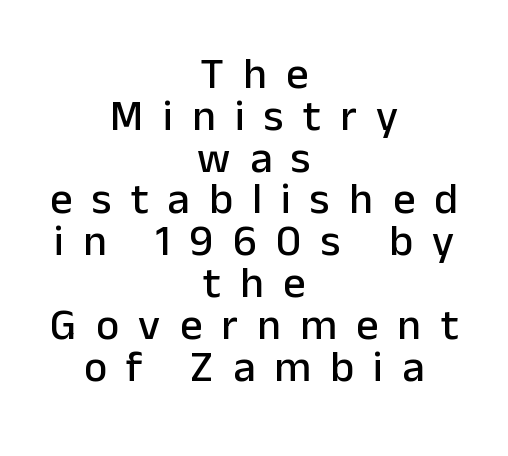
The font's upright variant was chosen for this text. Honestly, there is no underline to notice here at all. Typographically, this falls in the sans-serif category. This rendering uses center alignment, leaving both contours irregular but symmetric.
